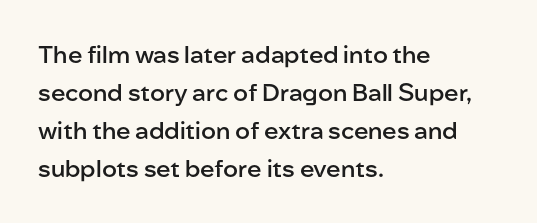
{"italic": "no", "bold": "semi", "underline": "no", "align": "left", "line_spacing": "normal", "line_spacing_ratio": 1.59, "letter_spacing": "normal", "letter_spacing_em": 0.0, "glyph_px": 24}
